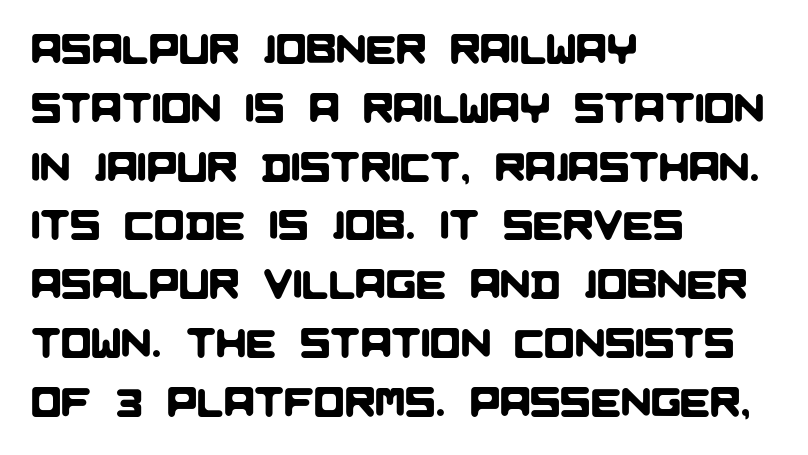
Q: Is the typeface a serif or a sans-serif typeface? A: Sans-serif.
Q: Is the text underlined? A: No.
Q: How is the paragraph aligned? A: Left-aligned.
Q: Is the spacing between letters normal or unusually wide? A: Normal.
Q: Is the spacing between lines tight, normal or loose? A: Normal.
Q: Width (condensed, normal, or wide)? A: Normal.
Q: Stroke contrast? A: Low.
Q: x-height? A: Large.
Q: Monospaced? A: No.
